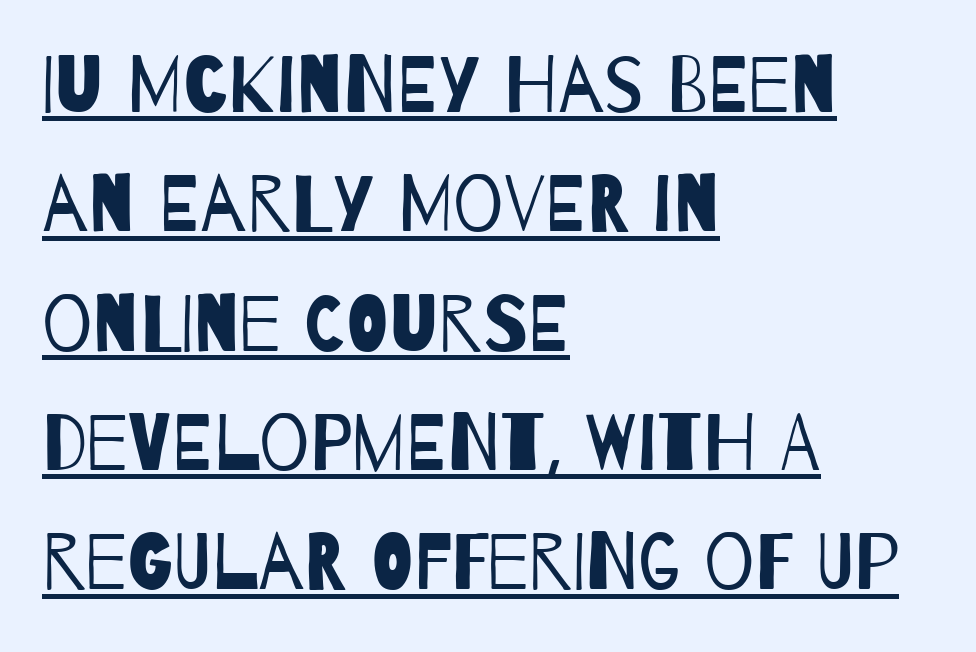
The image shows 79 px regular-weight, condensed sans-serif type; set left-aligned, normal line spacing (1.51x), normal letter spacing, underlined; low stroke contrast and a large x-height.
